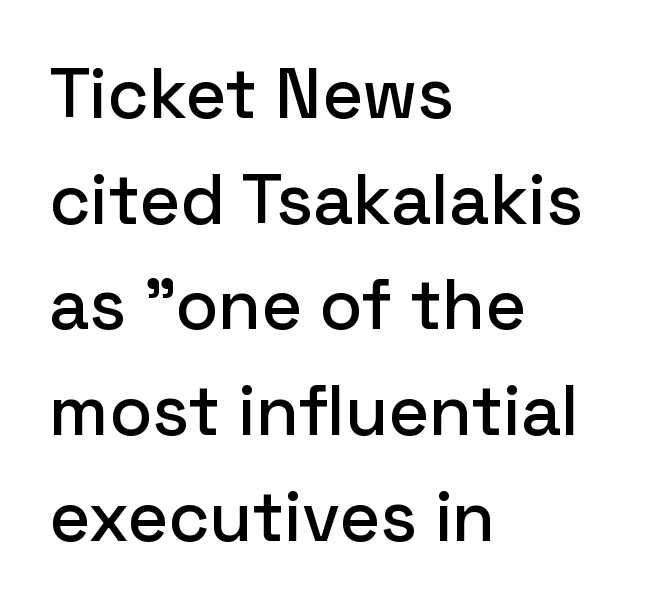
Q: Is the text italic (slanted)? A: No, it is upright.
Q: Is the typeface a serif or a sans-serif typeface? A: Sans-serif.
Q: Is the text underlined? A: No.
Q: How is the paragraph aligned? A: Left-aligned.
Q: Is the spacing between letters normal or unusually wide? A: Normal.
Q: Is the spacing between lines tight, normal or loose? A: Normal.
Q: Width (condensed, normal, or wide)? A: Normal.
Q: Stroke contrast? A: Low.
Q: x-height? A: Medium.
Q: Monospaced? A: No.
